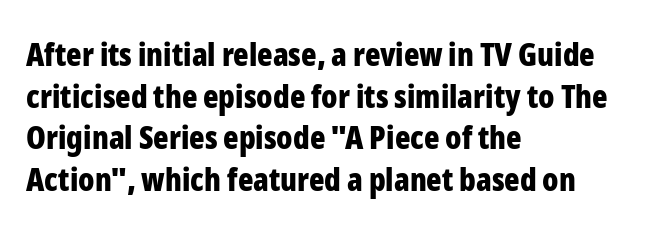
{"serif": "no", "italic": "no", "bold": "yes", "weight": "bold", "width": "condensed", "stroke_contrast": "low", "x_height": "medium", "monospaced": "no", "underline": "no", "align": "left", "line_spacing": "normal", "line_spacing_ratio": 1.3, "letter_spacing": "normal", "letter_spacing_em": 0.0, "glyph_px": 32}
